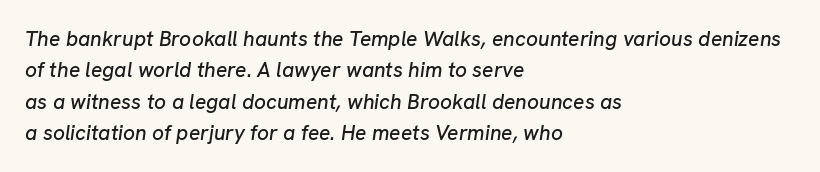
{"italic": "yes", "lean": "right", "slant_degrees": 8, "underline": "no", "align": "left", "line_spacing": "normal", "line_spacing_ratio": 1.49, "letter_spacing": "normal", "letter_spacing_em": 0.0, "glyph_px": 21}
